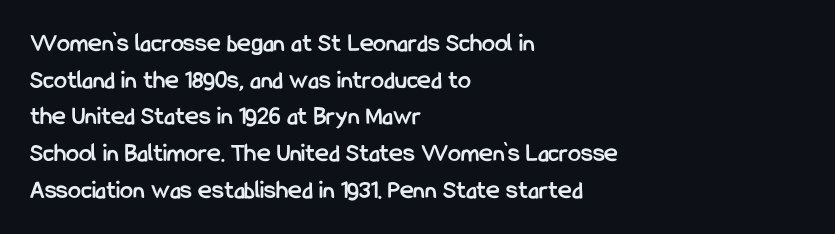
Caption: multi-line text, flush left, ragged right. Look at the tracking — it's just the regular setting, nothing added. Upright lettering throughout. The passage shown is emphatically bold. The passage shown is not underscored anywhere.
